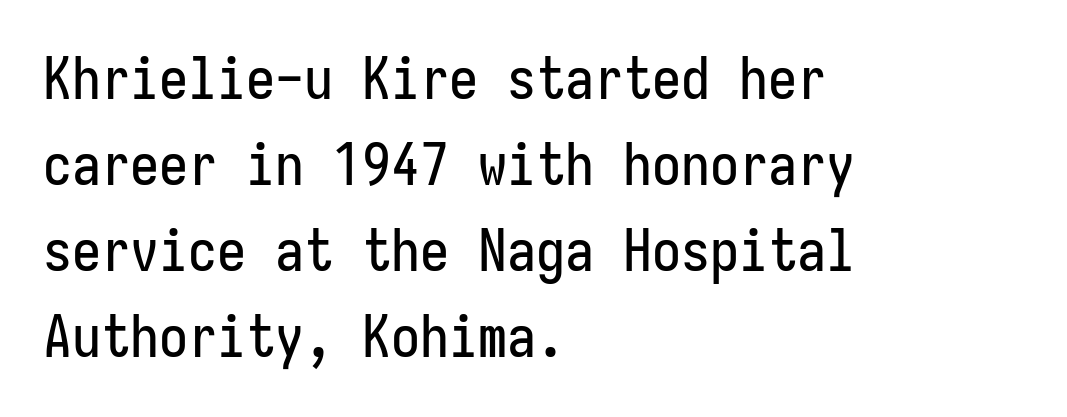
A typesetter would call this monospace, since all characters share one set width. Vertical strokes here are truly vertical. The passage shown is not underscored anywhere. A normal amount of white space separates one row of letters from the next. A student would call this left alignment; a typographer would say flush left, rag right.
